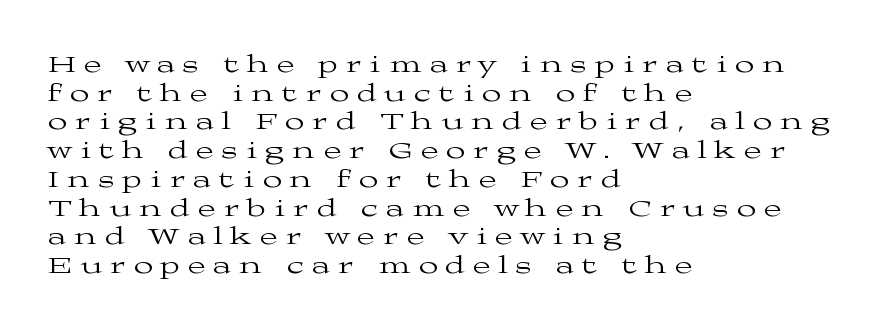
The block of text is dense from top to bottom, with scant space between rows. The strip under each line holds only bare page. Tracking value appears strongly positive — letters spread wide. Short and long lines alike share a common starting point at left. Nothing heavy about these letters — not bold at all.
